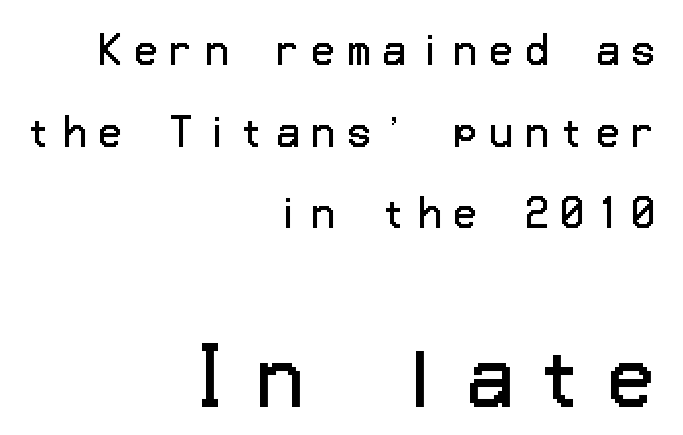
{"serif": "no", "italic": "no", "bold": "no", "weight": "regular", "width": "normal", "stroke_contrast": "low", "x_height": "medium", "underline": "no", "align": "right", "line_spacing": "loose", "line_spacing_ratio": 2.15, "letter_spacing": "wide", "letter_spacing_em": 0.33, "larger_block": "second", "size_ratio": 1.97, "glyph_px": 75}
